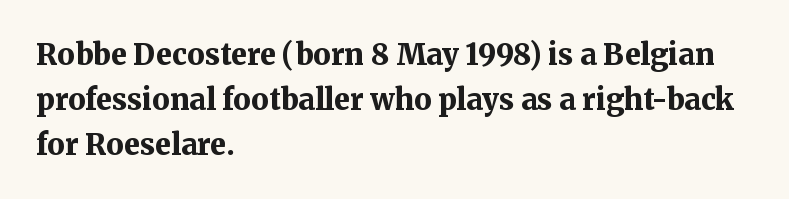
{"serif": "yes", "italic": "no", "bold": "yes", "weight": "bold", "width": "normal", "stroke_contrast": "medium", "x_height": "medium", "monospaced": "no", "underline": "no", "align": "left", "line_spacing": "normal", "line_spacing_ratio": 1.55, "letter_spacing": "normal", "letter_spacing_em": 0.0, "glyph_px": 29}
